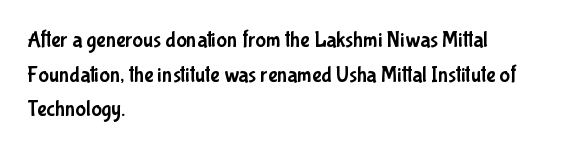
{"italic": "no", "underline": "no", "align": "left", "line_spacing": "normal", "line_spacing_ratio": 1.57, "letter_spacing": "normal", "letter_spacing_em": 0.0, "glyph_px": 22}
